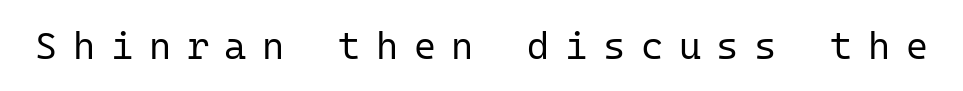
Unlike a traditional serif, this face leaves its strokes unadorned. Weight: in the light-to-regular range. The axis of the letterforms is exactly vertical. These lines are rendered in a fixed-pitch font. This rendering widens character spacing well past its baseline value.
